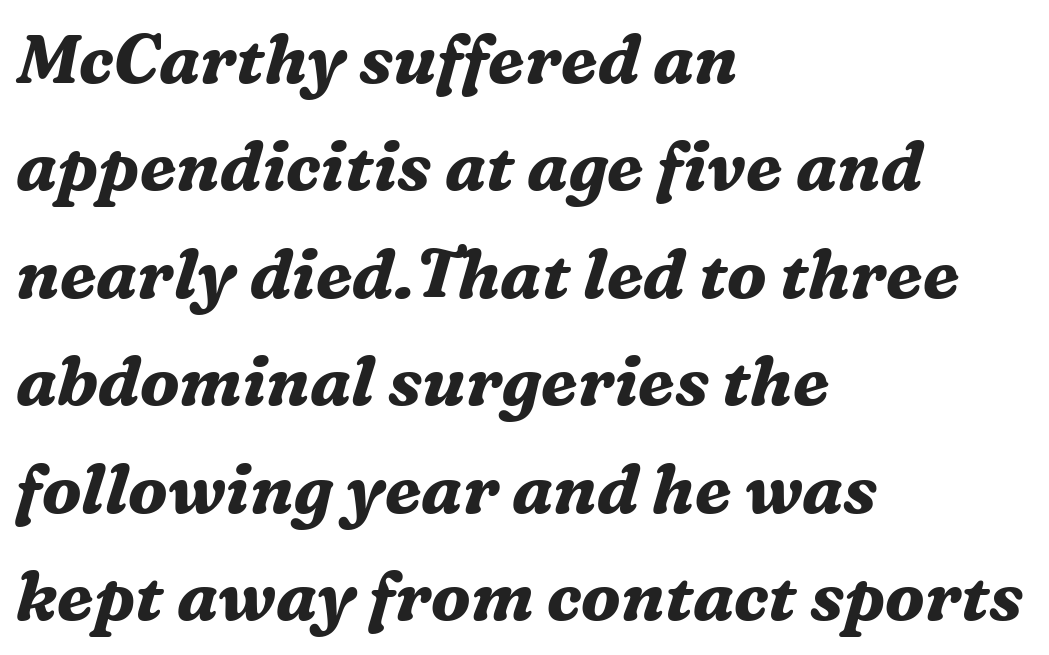
The strokes are fattened all the way to bold. Clear beneath every line of the passage. Is this a fixed-width face? No — the glyphs have proportional, varying widths. The designer left line spacing at the default. The axis of the letterforms is tilted away from vertical.
